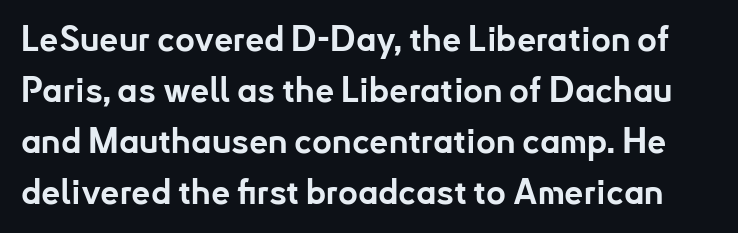
Q: Is the text bold? A: Yes.
Q: Is the text italic (slanted)? A: No, it is upright.
Q: Is the typeface a serif or a sans-serif typeface? A: Sans-serif.
Q: Is the text underlined? A: No.
Q: Is the spacing between letters normal or unusually wide? A: Normal.
Q: Is the spacing between lines tight, normal or loose? A: Normal.
Q: Width (condensed, normal, or wide)? A: Normal.
Q: Stroke contrast? A: Low.
Q: x-height? A: Small.
Q: Monospaced? A: No.
